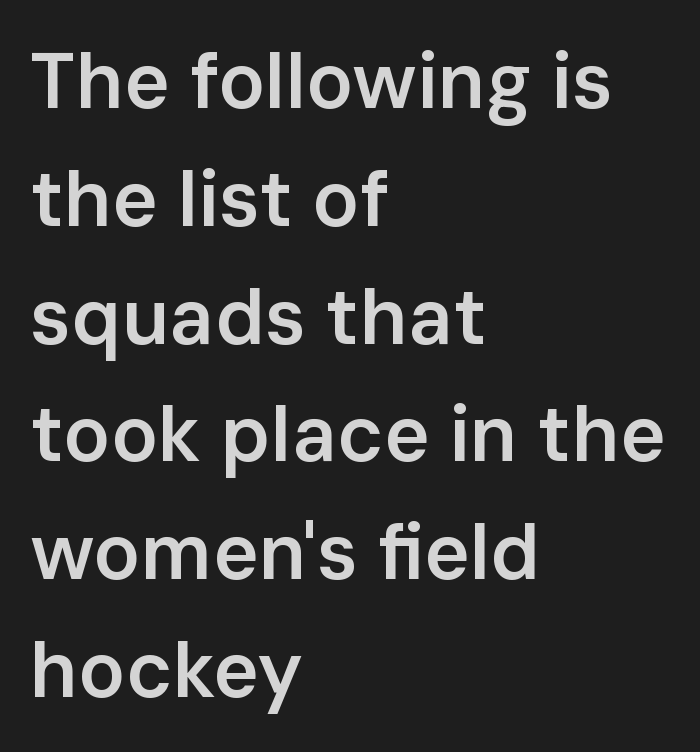
Nothing unusual about the tracking: characters are spaced as the font intends. Decoration check: the copy has no underline. Quick note: interline space is typical. Moderately thickened strokes mark this as semibold type.
